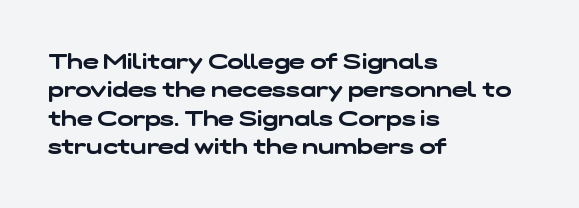
{"underline": "no", "align": "left", "line_spacing": "normal", "line_spacing_ratio": 1.35, "letter_spacing": "normal", "letter_spacing_em": 0.0, "glyph_px": 21}
